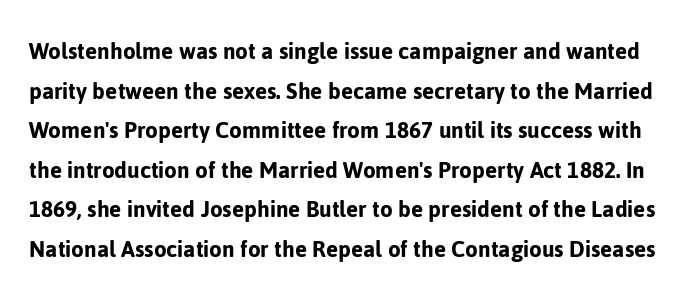
The image shows 26 px text type, upright; set normal line spacing (1.52x), normal letter spacing, not underlined.
